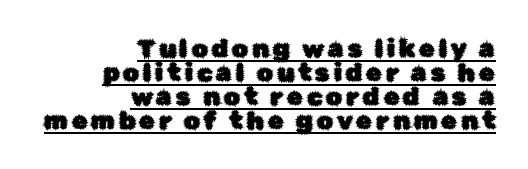
The image shows 25 px text type, upright; set right-aligned, tight line spacing (0.96x), underlined.
